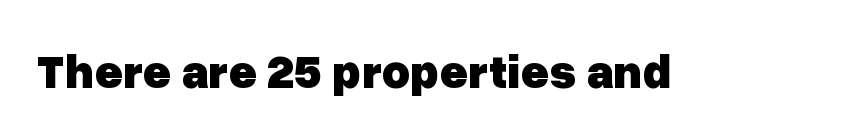
Notice how thick the strokes are: this is what a full bold looks like. The letters stand straight up with perfectly vertical stems. These lines are rendered in a variable-pitch font. Nobody drew a line under any word here. Nothing sits at the stroke ends, so this counts as sans-serif.
